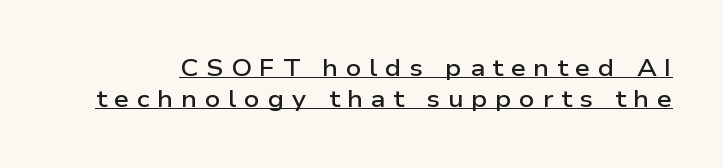
The designer left line spacing at the default. The characters look somewhat weighty, a semibold short of true bold. The passage shown has open, widely tracked lettering throughout. Notice how the stems are strictly vertical — no italics here. Has an underline been added? It has.
